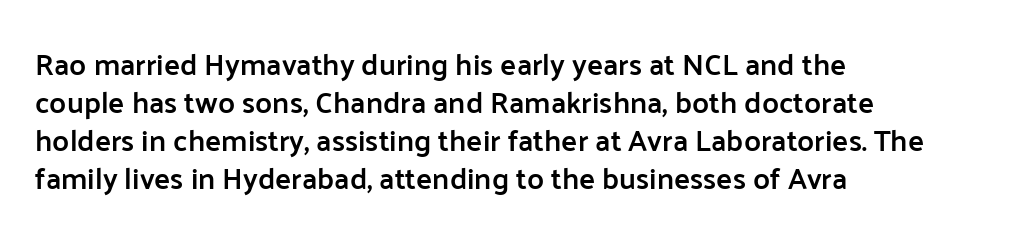
A roman cut, with each character standing at attention. In terms of weight, the rendering is demibold, just under bold. Each new line begins a customary step beneath the previous one. Inter-character spacing is left at the font's built-in metrics. Character widths vary here, with narrow letters taking less room than wide ones.
